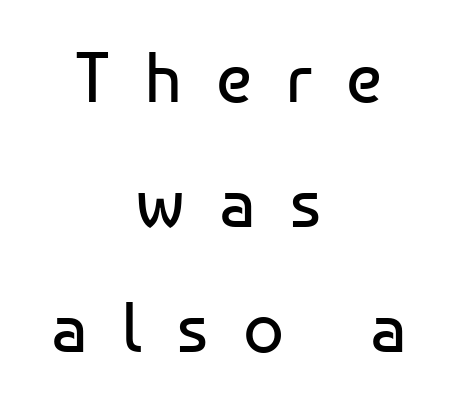
The image shows 71 px regular-weight sans-serif type, upright; set centered, line spacing 1.76x, unusually wide letter spacing (+0.49 em), not underlined; low stroke contrast and a medium x-height.
